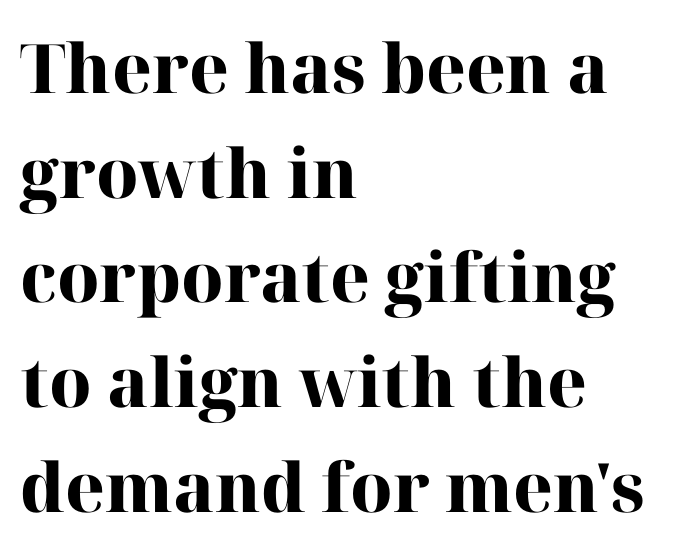
The image shows 68 px heavy serif type, upright; set left-aligned, normal line spacing (1.54x), normal letter spacing, not underlined; high stroke contrast and a medium x-height.
